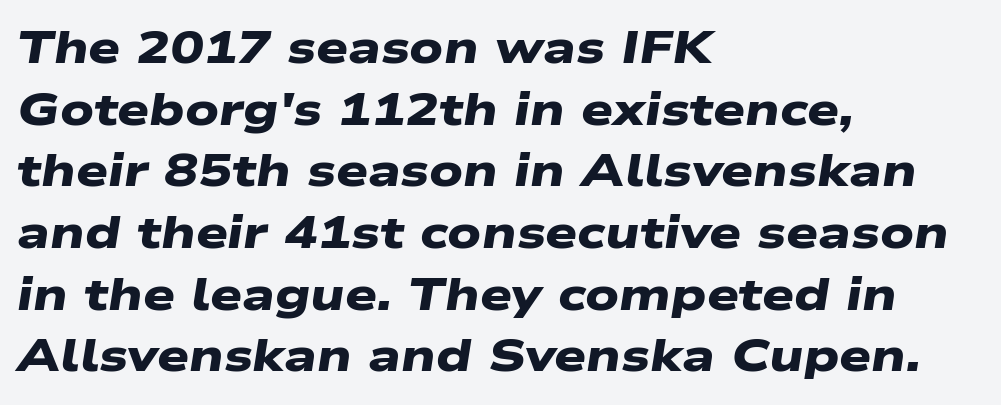
The image shows 45 px heavy, wide sans-serif type; set left-aligned, normal line spacing (1.37x), normal letter spacing, not underlined; low stroke contrast and a medium x-height.
